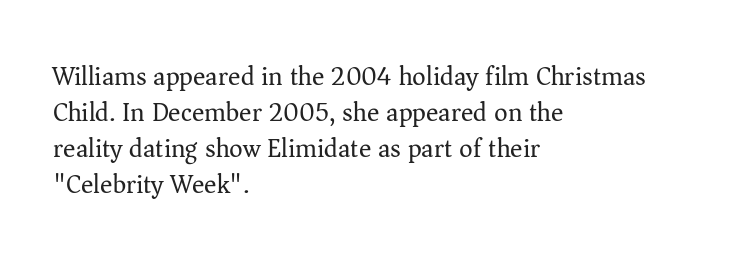
Q: Is the text bold? A: No.
Q: Is the text italic (slanted)? A: No, it is upright.
Q: Is the text underlined? A: No.
Q: How is the paragraph aligned? A: Left-aligned.
Q: Is the spacing between letters normal or unusually wide? A: Normal.
Q: Is the spacing between lines tight, normal or loose? A: Normal.
